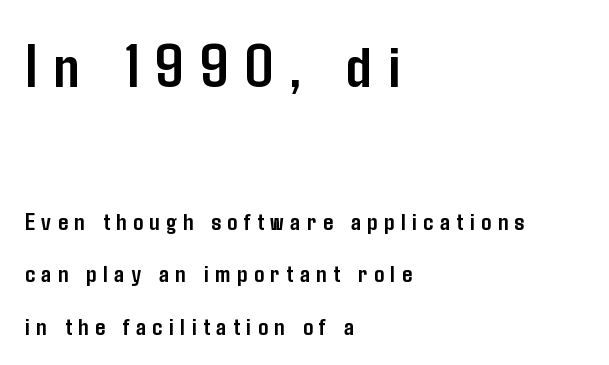
{"serif": "no", "italic": "no", "bold": "yes", "weight": "semibold", "width": "condensed", "stroke_contrast": "low", "x_height": "medium", "monospaced": "no", "underline": "no", "align": "left", "line_spacing": "loose", "line_spacing_ratio": 2.1, "letter_spacing": "wide", "letter_spacing_em": 0.26, "larger_block": "first", "size_ratio": 2.48, "glyph_px": 62}
